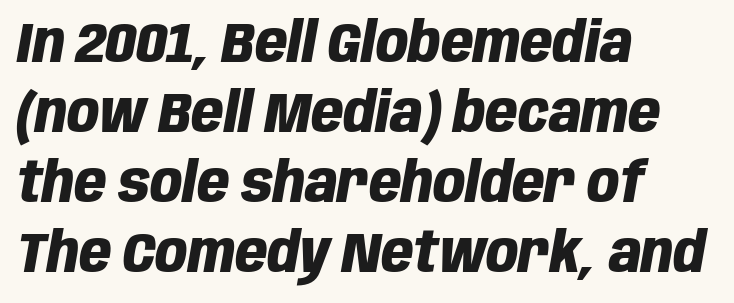
Alignment: flush left. The passage shown is emphatically bold. Do the characters align in a grid? No, the font is proportional. Honestly, the row spacing looks completely unremarkable. The lettering tilts uniformly, giving the passage an italic look. Short note: letters normally spaced.
